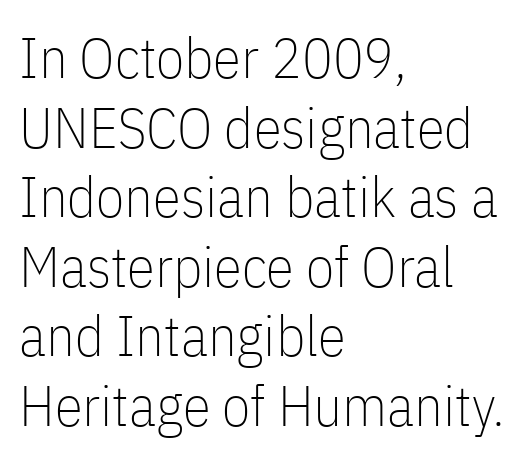
{"serif": "no", "italic": "no", "bold": "no", "weight": "thin", "width": "condensed", "stroke_contrast": "low", "x_height": "medium", "monospaced": "no", "underline": "no", "align": "left", "line_spacing_ratio": 1.22, "letter_spacing": "normal", "letter_spacing_em": 0.0, "glyph_px": 57}
